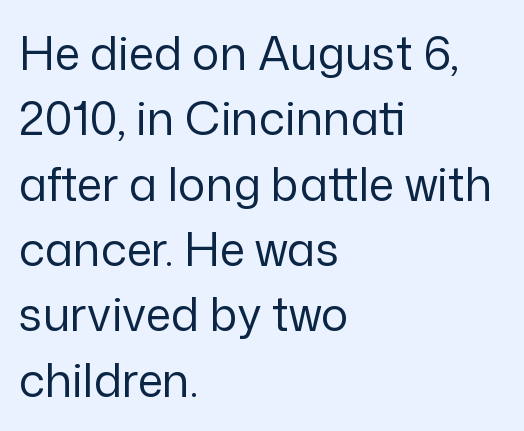
Q: Is the text bold? A: No.
Q: Is the text italic (slanted)? A: No, it is upright.
Q: Is the typeface a serif or a sans-serif typeface? A: Sans-serif.
Q: Is the text underlined? A: No.
Q: How is the paragraph aligned? A: Left-aligned.
Q: Is the spacing between letters normal or unusually wide? A: Normal.
Q: Is the spacing between lines tight, normal or loose? A: Normal.
Q: Width (condensed, normal, or wide)? A: Normal.
Q: Stroke contrast? A: Low.
Q: x-height? A: Medium.
Q: Monospaced? A: No.
